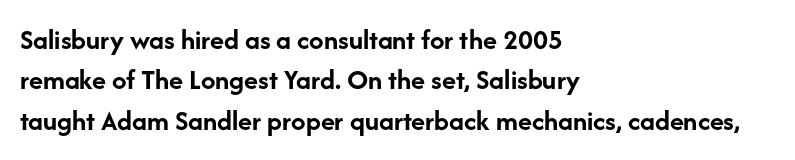
{"serif": "no", "italic": "no", "bold": "yes", "weight": "semibold", "width": "normal", "stroke_contrast": "low", "x_height": "medium", "monospaced": "no", "underline": "no", "align": "left", "line_spacing": "normal", "line_spacing_ratio": 1.39, "letter_spacing": "normal", "letter_spacing_em": 0.0, "glyph_px": 29}
